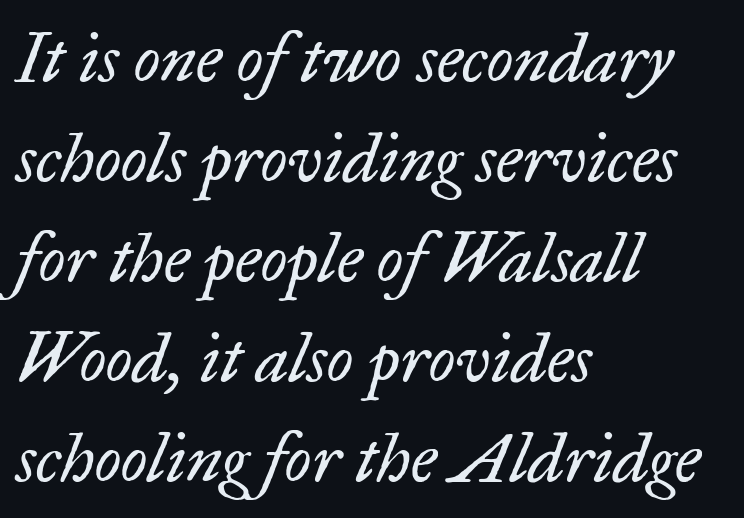
Think of a printed novel: that variable character pitch is what you see here. Does the type have serifs? Yes, each stem ends in a small foot. Weight class: somewhere from thin through regular. Has an underline been added? It has not. Italic: yes, the glyphs are oblique.
